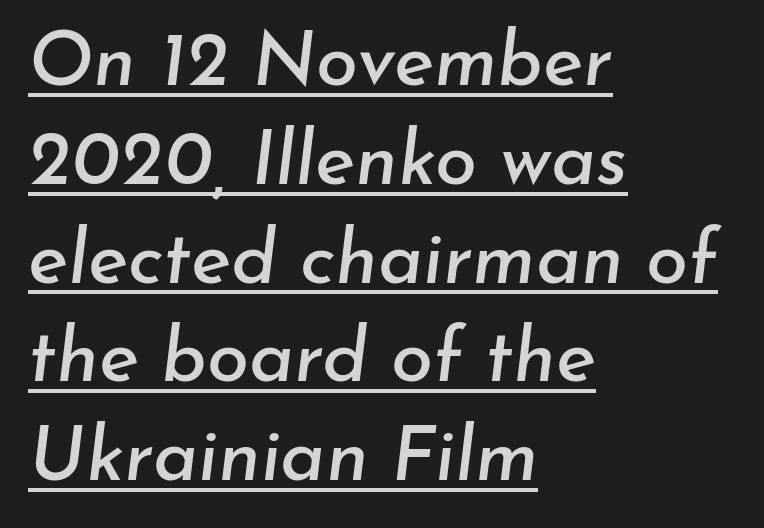
{"italic": "yes", "lean": "right", "slant_degrees": 7, "width": "normal", "stroke_contrast": "low", "x_height": "small", "monospaced": "no", "underline": "yes", "align": "left", "line_spacing": "normal", "line_spacing_ratio": 1.3, "letter_spacing": "normal", "letter_spacing_em": 0.0, "glyph_px": 76}
